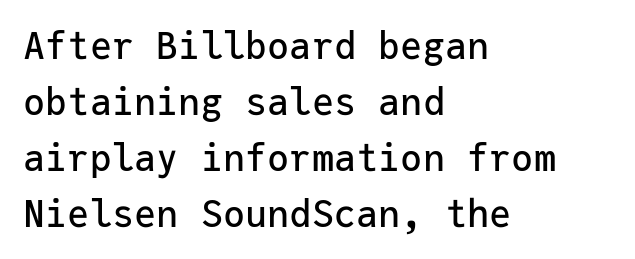
{"serif": "no", "italic": "no", "width": "normal", "stroke_contrast": "low", "x_height": "medium", "monospaced": "yes", "underline": "no", "align": "left", "line_spacing": "normal", "line_spacing_ratio": 1.51, "letter_spacing": "normal", "letter_spacing_em": 0.0, "glyph_px": 37}
